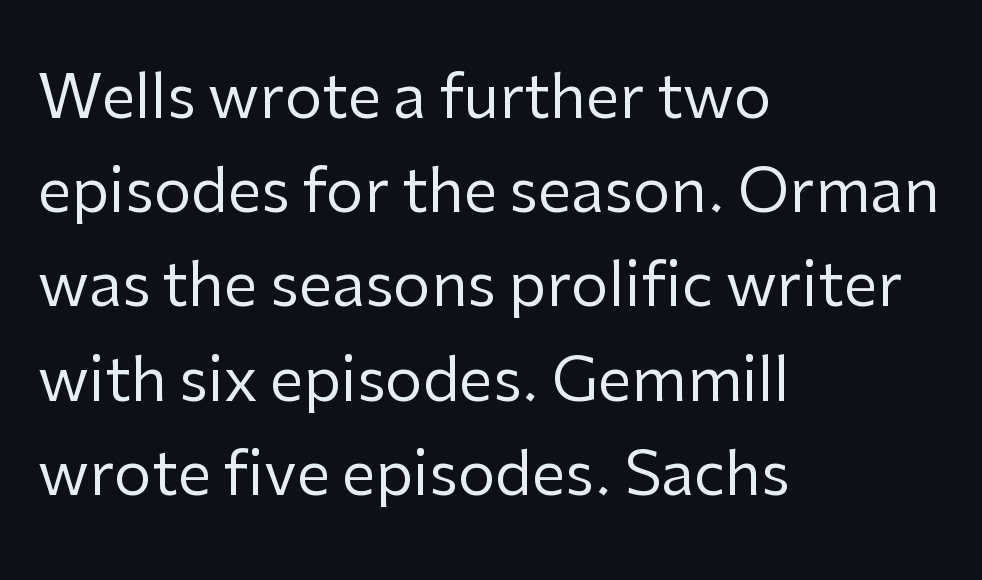
The strip under each line holds only bare page. Grotesque or geometric, the face here clearly has no serifs. Caption: face not bold, strokes unweighted. Posture: upright roman. Nobody touched the tracking dial on this one.
